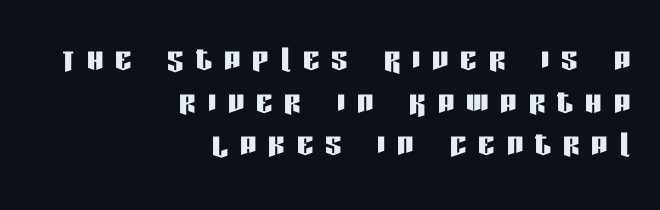
The image shows 41 px condensed sans-serif type, upright; set right-aligned, tight line spacing (1.04x), unusually wide letter spacing (+0.29 em), not underlined; low stroke contrast and a large x-height.
